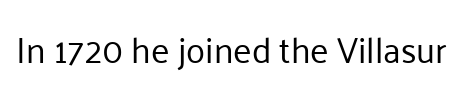
Q: Is the text bold? A: No.
Q: Is the text italic (slanted)? A: No, it is upright.
Q: Is the typeface a serif or a sans-serif typeface? A: Sans-serif.
Q: Is the text underlined? A: No.
Q: Is the spacing between letters normal or unusually wide? A: Normal.
Q: Width (condensed, normal, or wide)? A: Normal.
Q: Stroke contrast? A: Low.
Q: x-height? A: Medium.
Q: Monospaced? A: No.
